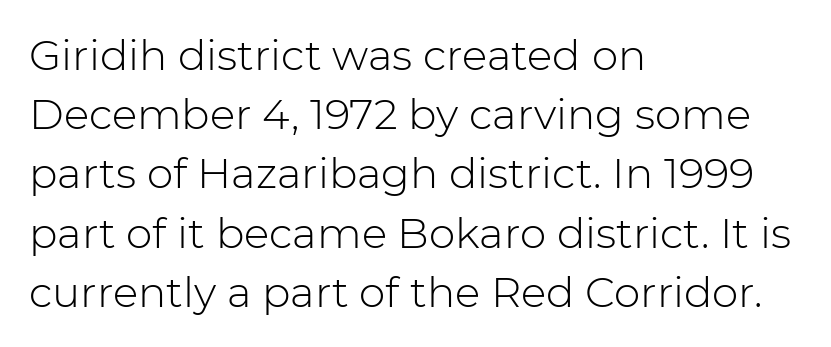
The image shows 42 px light sans-serif type, upright; set left-aligned, normal line spacing (1.41x), normal letter spacing, not underlined; low stroke contrast and a medium x-height.
